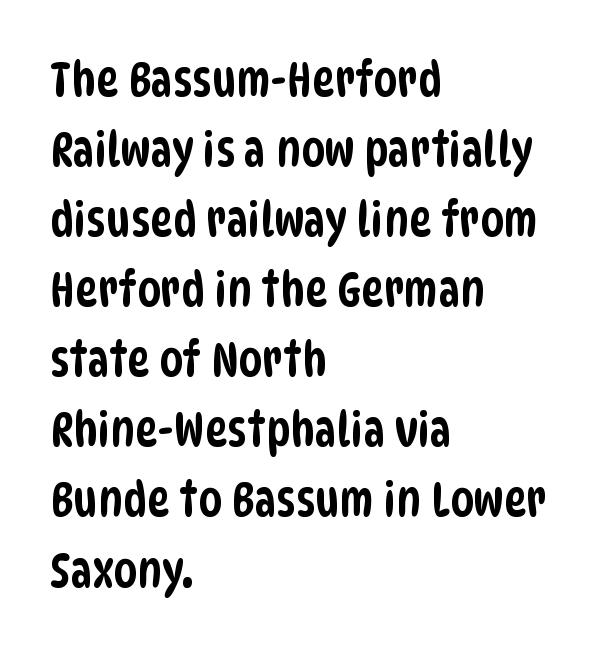
Q: Is the typeface a serif or a sans-serif typeface? A: Sans-serif.
Q: Is the text underlined? A: No.
Q: How is the paragraph aligned? A: Left-aligned.
Q: Is the spacing between letters normal or unusually wide? A: Normal.
Q: Is the spacing between lines tight, normal or loose? A: Normal.
Q: Width (condensed, normal, or wide)? A: Condensed.
Q: Stroke contrast? A: Low.
Q: x-height? A: Large.
Q: Monospaced? A: No.
